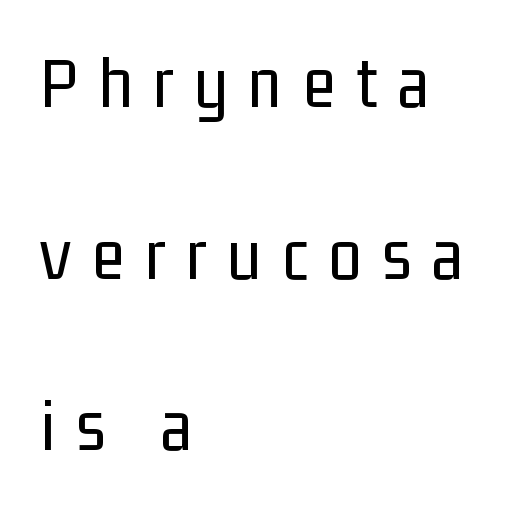
The image shows 75 px regular-weight, condensed sans-serif type, upright; set left-aligned, loose line spacing (2.29x), unusually wide letter spacing (+0.28 em), not underlined; low stroke contrast and a medium x-height.
